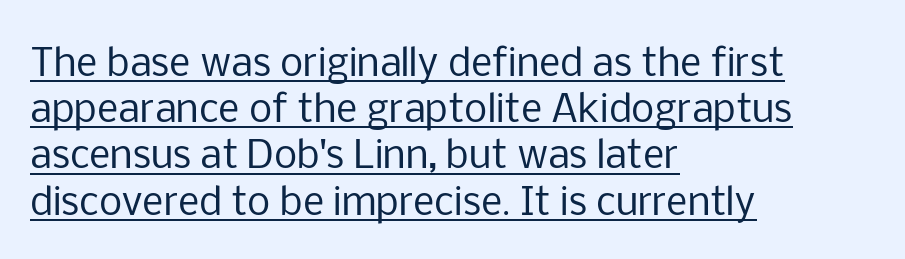
Q: Is the text bold? A: No.
Q: Is the text italic (slanted)? A: No, it is upright.
Q: Is the typeface a serif or a sans-serif typeface? A: Sans-serif.
Q: Is the text underlined? A: Yes.
Q: How is the paragraph aligned? A: Left-aligned.
Q: Is the spacing between letters normal or unusually wide? A: Normal.
Q: Is the spacing between lines tight, normal or loose? A: Normal.
Q: Width (condensed, normal, or wide)? A: Normal.
Q: Stroke contrast? A: Low.
Q: x-height? A: Medium.
Q: Monospaced? A: No.
